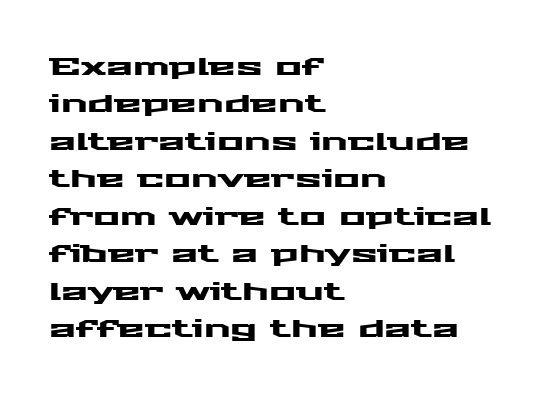
{"italic": "no", "underline": "no", "align": "left", "line_spacing": "normal", "line_spacing_ratio": 1.5, "letter_spacing": "normal", "letter_spacing_em": 0.0, "glyph_px": 25}
